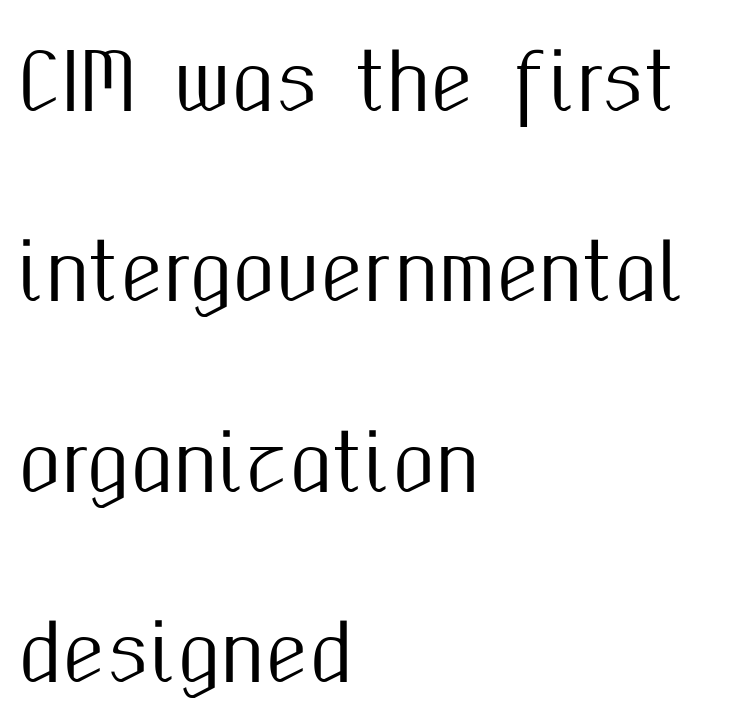
Note: no serifs on the glyphs. Notice the wide empty band between every row — that's loose leading. Is there any slant? The stems are plumb. The letters advance in unequal steps, a hallmark of proportional type.
